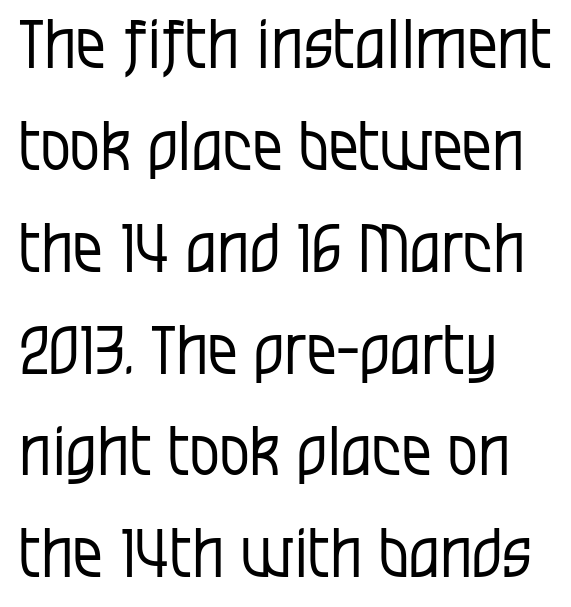
The image shows 67 px regular-weight, condensed sans-serif type, upright; set left-aligned, normal line spacing (1.52x), normal letter spacing, not underlined; low stroke contrast and a large x-height.
